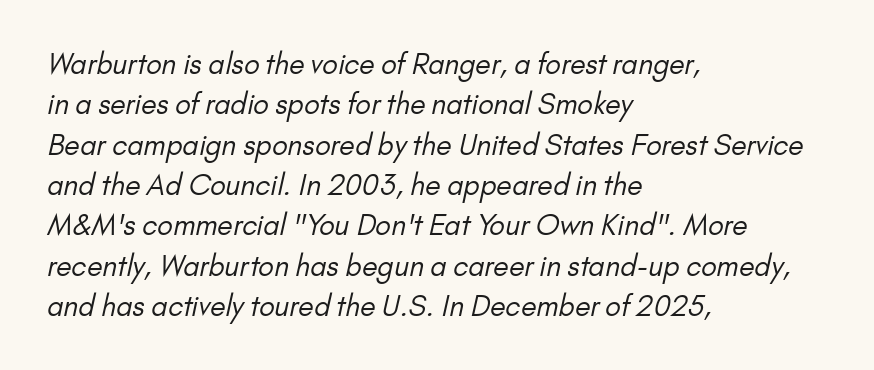
The image shows 28 px regular-weight sans-serif type; set left-aligned, normal line spacing (1.44x), normal letter spacing, not underlined; low stroke contrast and a small x-height.
